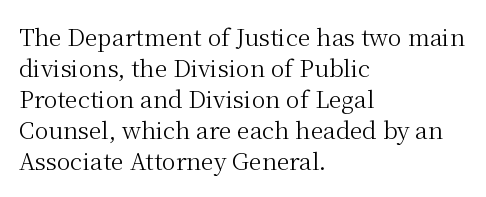
The image shows 23 px text type, upright; set left-aligned, normal line spacing (1.35x), normal letter spacing, not underlined.
